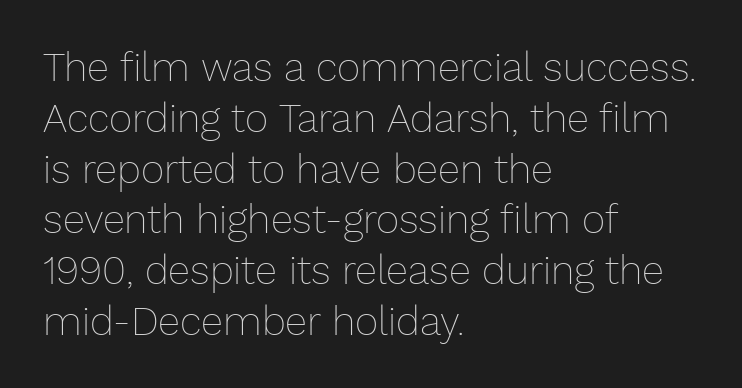
The image shows 40 px thin type, upright; set left-aligned, normal line spacing (1.27x), normal letter spacing, not underlined; low stroke contrast and a medium x-height.
